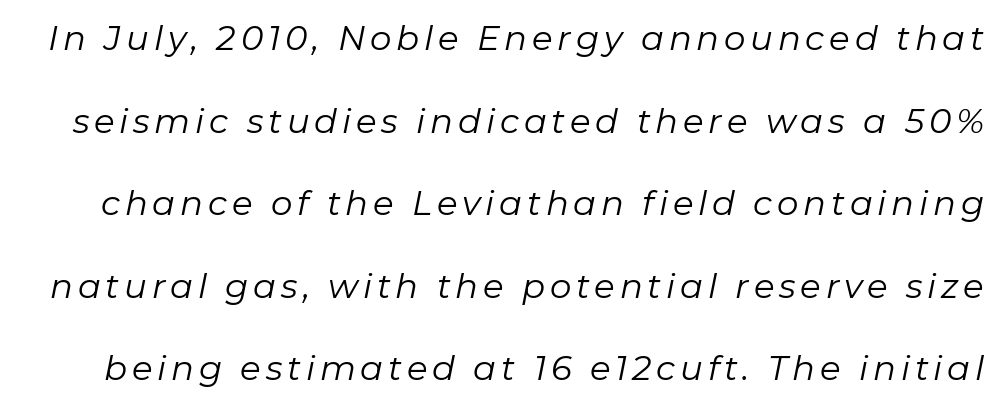
{"italic": "yes", "lean": "right", "slant_degrees": 11, "bold": "no", "weight": "regular", "width": "normal", "stroke_contrast": "low", "x_height": "medium", "monospaced": "no", "underline": "no", "line_spacing": "loose", "line_spacing_ratio": 2.43, "glyph_px": 34}
